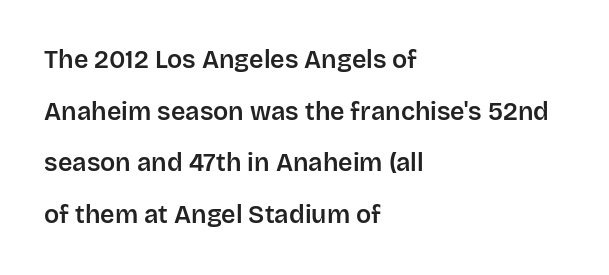
Q: Is the text italic (slanted)? A: No, it is upright.
Q: Is the text underlined? A: No.
Q: How is the paragraph aligned? A: Left-aligned.
Q: Is the spacing between letters normal or unusually wide? A: Normal.
Q: Is the spacing between lines tight, normal or loose? A: Loose.
